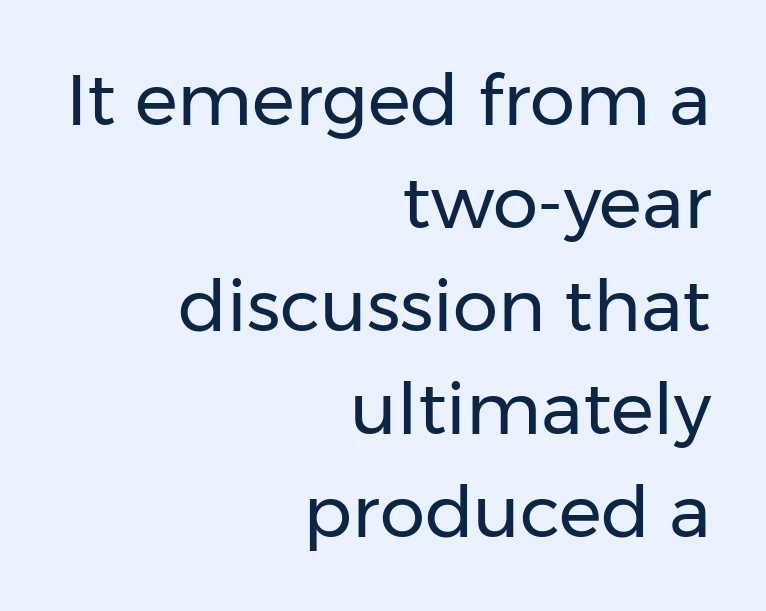
Regarding leading, the lines here are spaced in the standard way. The letters sit at their default tracking, neither squeezed nor spread. The letters look calm and open, with moderate or lighter stems. This sample uses an upright cut, with every glyph sitting square on the baseline. Reading down the block, your eye finds every line finishing at a fixed right position.
